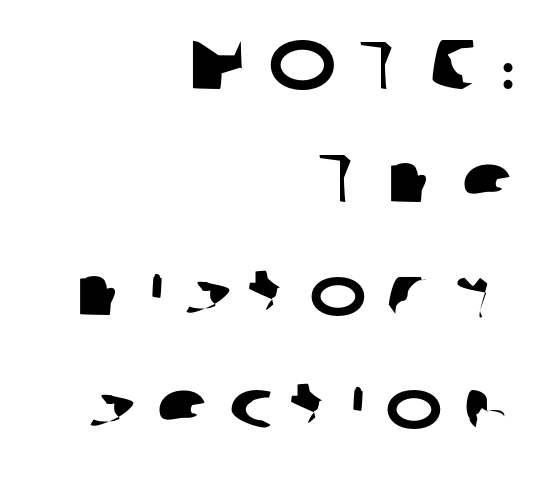
Q: Is the typeface a serif or a sans-serif typeface? A: Sans-serif.
Q: Is the text underlined? A: No.
Q: How is the paragraph aligned? A: Right-aligned.
Q: Is the spacing between letters normal or unusually wide? A: Unusually wide.
Q: Is the spacing between lines tight, normal or loose? A: Normal.
Q: Width (condensed, normal, or wide)? A: Wide.
Q: Stroke contrast? A: Low.
Q: x-height? A: Medium.
Q: Monospaced? A: No.
